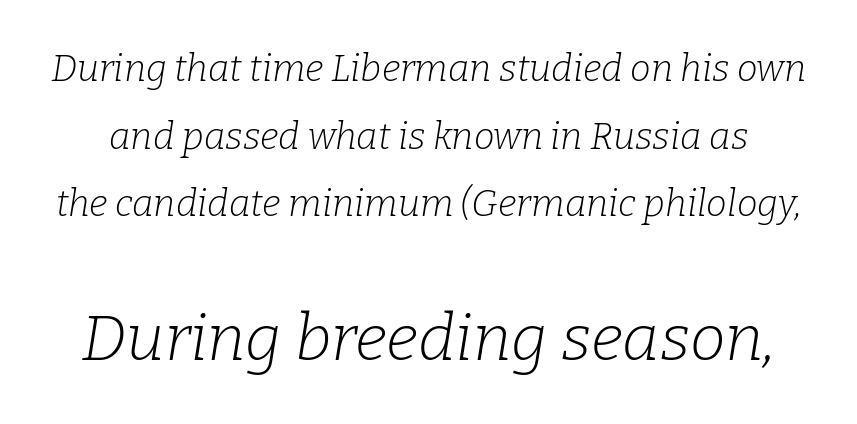
{"serif": "yes", "italic": "yes", "lean": "right", "slant_degrees": 9, "bold": "no", "weight": "light", "width": "normal", "stroke_contrast": "low", "x_height": "medium", "monospaced": "no", "underline": "no", "line_spacing_ratio": 1.83, "letter_spacing": "normal", "letter_spacing_em": 0.0, "larger_block": "second", "size_ratio": 1.73, "glyph_px": 64}
